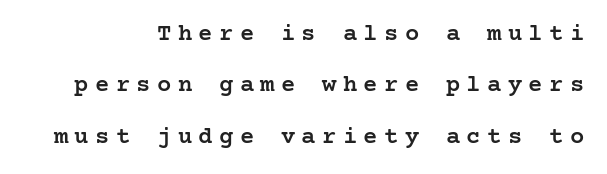
{"italic": "no", "bold": "semi", "underline": "no", "line_spacing": "loose", "line_spacing_ratio": 2.14, "letter_spacing": "wide", "letter_spacing_em": 0.26, "glyph_px": 24}
